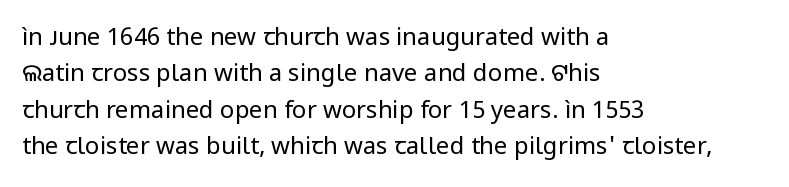
Q: Is the text bold? A: No.
Q: Is the text italic (slanted)? A: No, it is upright.
Q: Is the text underlined? A: No.
Q: How is the paragraph aligned? A: Left-aligned.
Q: Is the spacing between letters normal or unusually wide? A: Normal.
Q: Is the spacing between lines tight, normal or loose? A: Normal.
